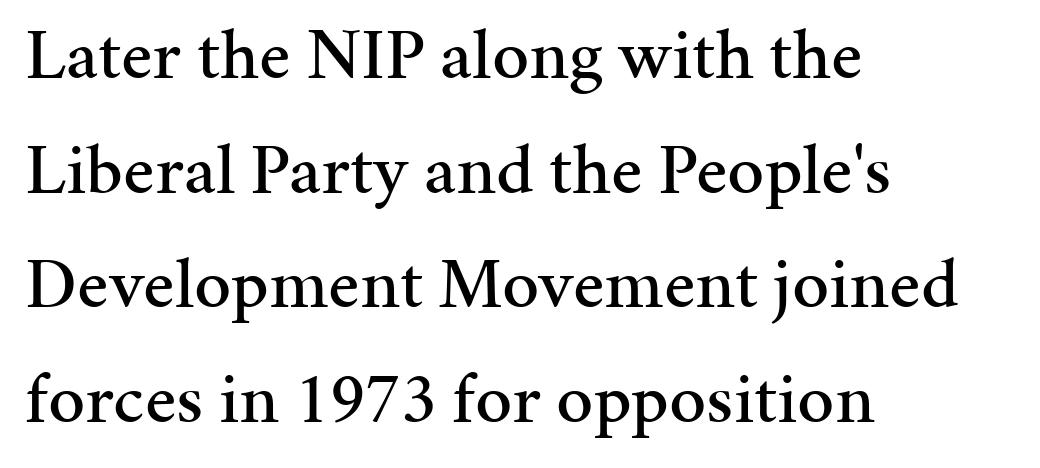
Q: Is the text italic (slanted)? A: No, it is upright.
Q: Is the typeface a serif or a sans-serif typeface? A: Serif.
Q: Is the text underlined? A: No.
Q: How is the paragraph aligned? A: Left-aligned.
Q: Is the spacing between letters normal or unusually wide? A: Normal.
Q: Is the spacing between lines tight, normal or loose? A: Normal.
Q: Width (condensed, normal, or wide)? A: Normal.
Q: Stroke contrast? A: Medium.
Q: x-height? A: Medium.
Q: Monospaced? A: No.
